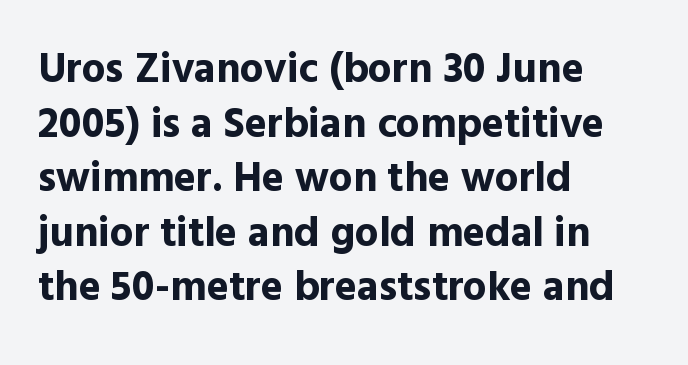
{"serif": "no", "italic": "no", "bold": "yes", "weight": "bold", "width": "normal", "x_height": "medium", "monospaced": "no", "underline": "no", "align": "left", "line_spacing": "normal", "line_spacing_ratio": 1.3, "letter_spacing": "normal", "letter_spacing_em": 0.0, "glyph_px": 42}
